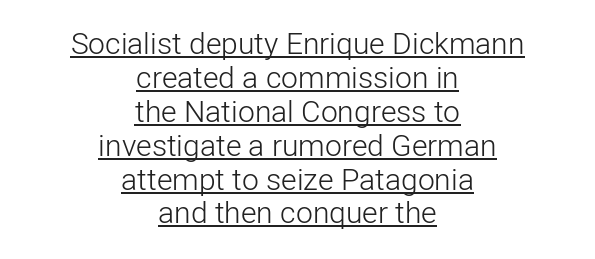
To sum up the face: it is a sans, with no serifs. Character widths vary here, with narrow letters taking less room than wide ones. Each line of the rendering has a horizontal stroke beneath the glyphs. A typesetter would mark this as roman, not italic. This block would grow much taller if given ordinary leading; it's compressed now. If you folded the block vertically in half, each line would mirror itself in length.
